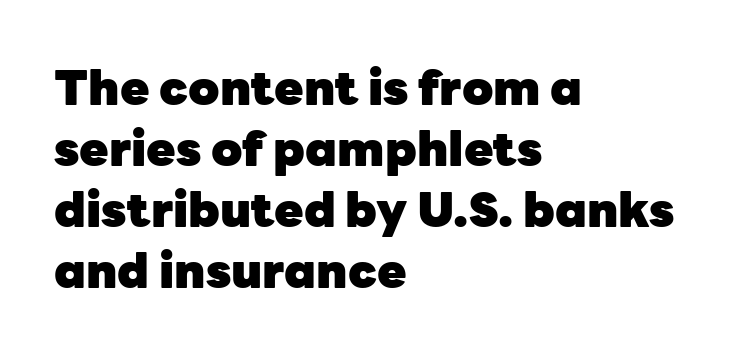
Horizontal alignment here is leftward, the default for most running prose. Observe the ordinary spacing: letters are neighbours, not strangers. The specimen omits any rule beneath the text block's lines. I'd describe the lettering as bold — thick and assertive. Each new line begins a customary step beneath the previous one. Regarding serifs, this sample does without them.
